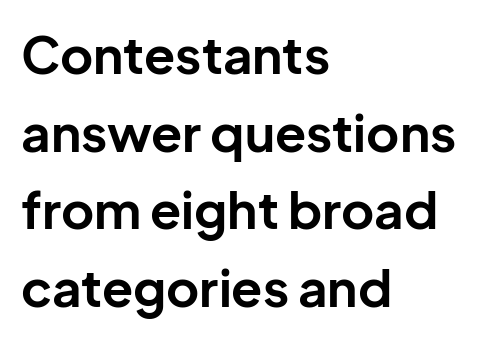
{"serif": "no", "italic": "no", "bold": "yes", "weight": "bold", "width": "normal", "stroke_contrast": "low", "x_height": "medium", "monospaced": "no", "underline": "no", "align": "left", "line_spacing": "normal", "line_spacing_ratio": 1.52, "letter_spacing": "normal", "letter_spacing_em": 0.0, "glyph_px": 51}
